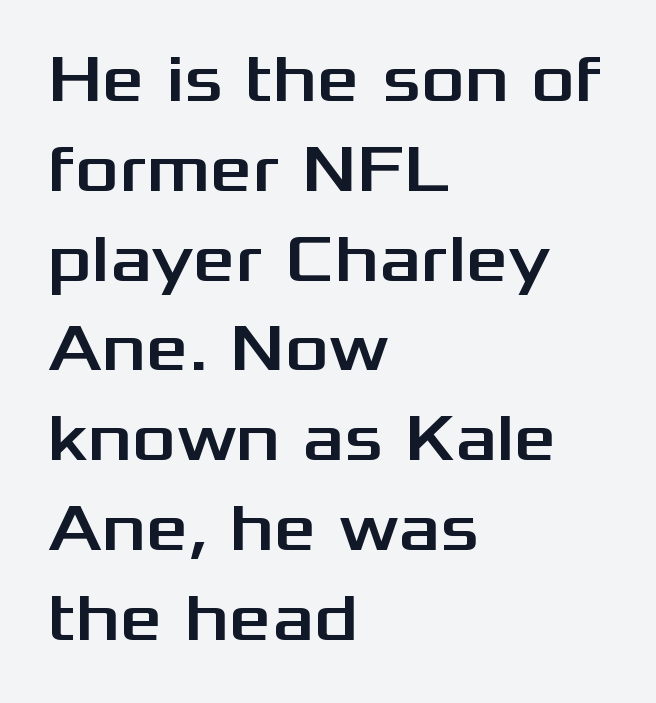
Notice how the passage keeps a crisp vertical edge on the left only. The passage shown has conventional tracking throughout. The face used here is proportionally spaced, like ordinary book or web type. The lines sit at an ordinary, default distance from one another.
